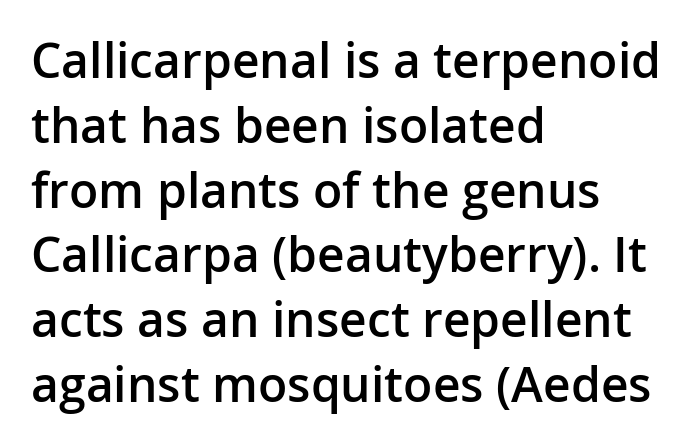
Q: Is the text bold? A: Semi-bold.
Q: Is the text italic (slanted)? A: No, it is upright.
Q: Is the typeface a serif or a sans-serif typeface? A: Sans-serif.
Q: Is the text underlined? A: No.
Q: How is the paragraph aligned? A: Left-aligned.
Q: Is the spacing between letters normal or unusually wide? A: Normal.
Q: Is the spacing between lines tight, normal or loose? A: Normal.
Q: Width (condensed, normal, or wide)? A: Normal.
Q: Stroke contrast? A: Low.
Q: x-height? A: Medium.
Q: Monospaced? A: No.
